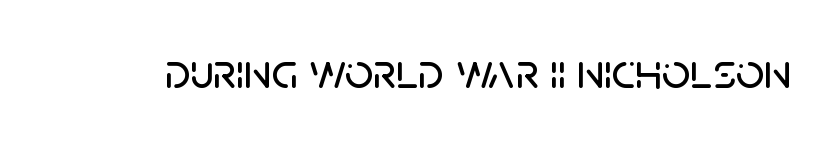
Character widths vary here, with narrow letters taking less room than wide ones. The passage shown is not underscored anywhere. Every stem runs plumb, perpendicular to the baseline. Serif or sans? Sans — the stroke terminals are bare.
